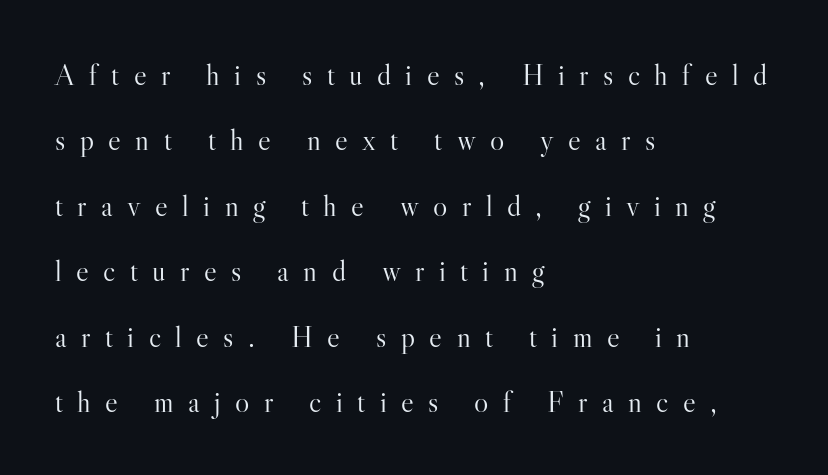
{"serif": "yes", "italic": "no", "bold": "no", "weight": "light", "width": "normal", "stroke_contrast": "high", "x_height": "small", "monospaced": "no", "underline": "no", "align": "left", "line_spacing": "loose", "line_spacing_ratio": 2.18, "letter_spacing": "wide", "letter_spacing_em": 0.48, "glyph_px": 30}
